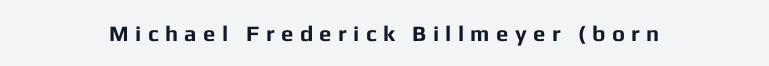
Q: Is the text bold? A: Yes.
Q: Is the text italic (slanted)? A: No, it is upright.
Q: Is the text underlined? A: No.
Q: Is the spacing between letters normal or unusually wide? A: Unusually wide.
